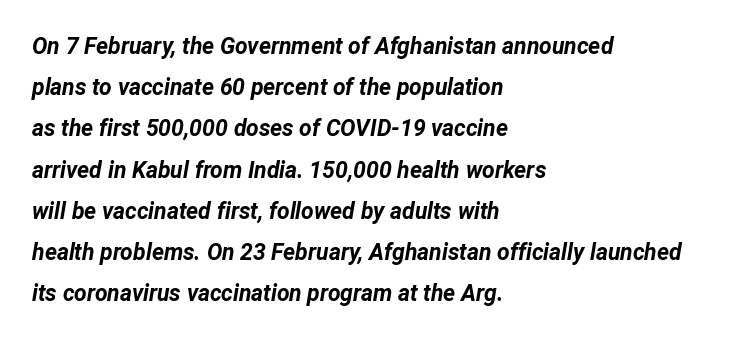
The image shows 23 px bold type, italic (leaning right); set left-aligned, line spacing 1.79x, normal letter spacing, not underlined.
